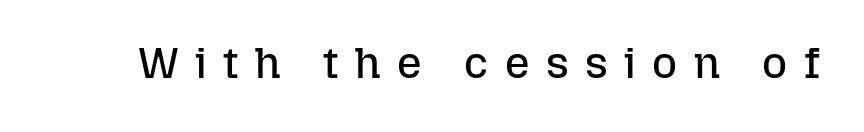
The space directly below the letters is spotless. Spacing verdict: proportional, widths tailored to each character. Caption: face not bold, strokes unweighted. Every stem runs plumb, perpendicular to the baseline.
